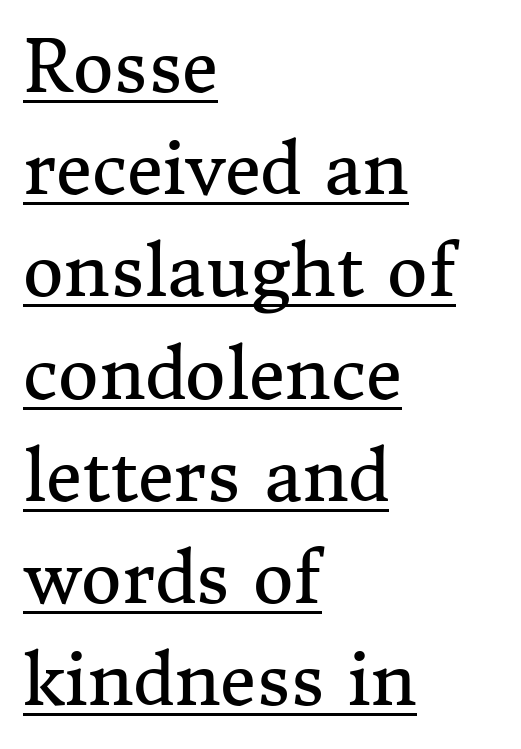
Q: Is the text bold? A: No.
Q: Is the text italic (slanted)? A: No, it is upright.
Q: Is the typeface a serif or a sans-serif typeface? A: Serif.
Q: Is the text underlined? A: Yes.
Q: How is the paragraph aligned? A: Left-aligned.
Q: Is the spacing between letters normal or unusually wide? A: Normal.
Q: Is the spacing between lines tight, normal or loose? A: Normal.
Q: Width (condensed, normal, or wide)? A: Normal.
Q: Stroke contrast? A: Medium.
Q: x-height? A: Medium.
Q: Monospaced? A: No.
